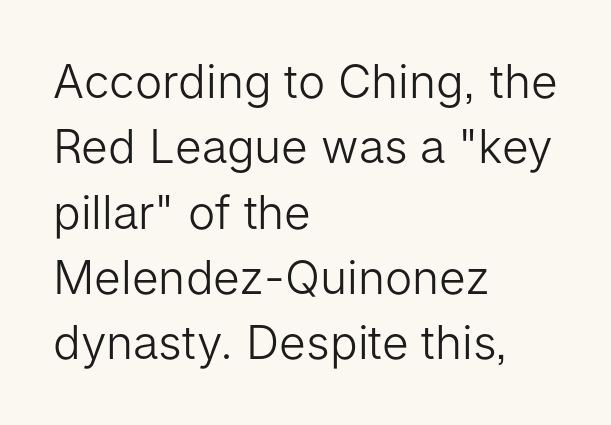
No word sits above an underline. One glance says typical: line gaps are just what's usual. Short and long lines alike share a common starting point at left. Ascenders rise straight up at ninety degrees.
